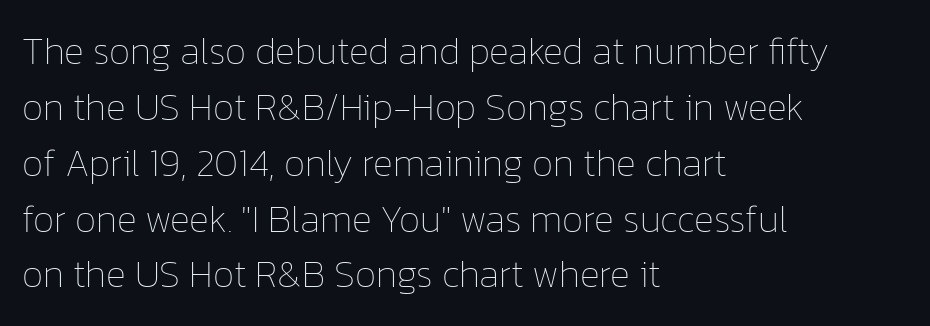
The image shows 38 px thin type, upright; set left-aligned, normal line spacing (1.47x), normal letter spacing, not underlined; low stroke contrast and a medium x-height.
